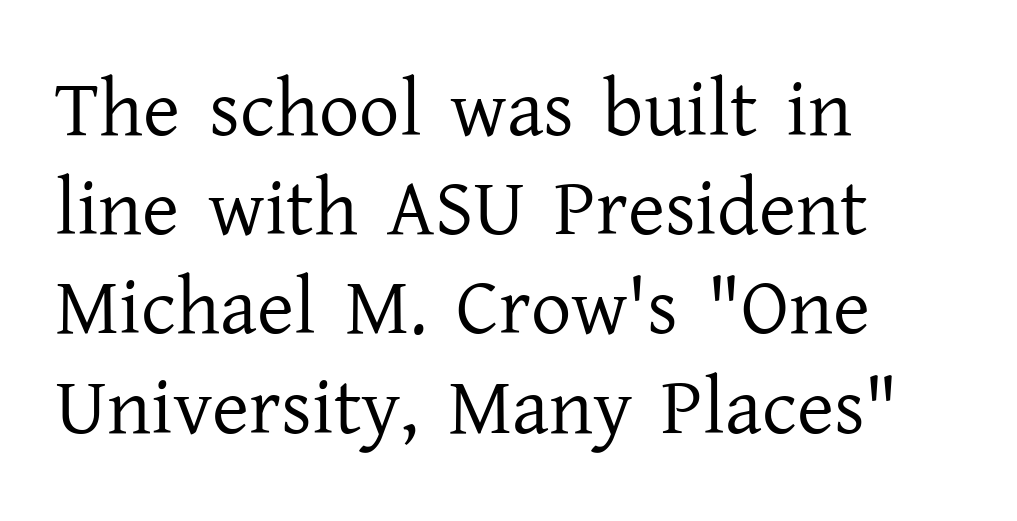
{"serif": "yes", "italic": "no", "bold": "no", "weight": "regular", "width": "normal", "stroke_contrast": "low", "x_height": "medium", "monospaced": "no", "underline": "no", "align": "left", "line_spacing_ratio": 1.24, "letter_spacing": "normal", "letter_spacing_em": 0.0, "glyph_px": 80}
